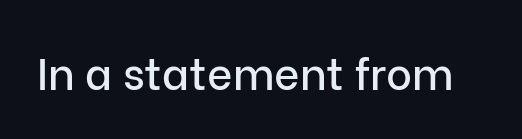
{"serif": "no", "italic": "no", "width": "normal", "stroke_contrast": "low", "x_height": "medium", "monospaced": "no", "underline": "no", "letter_spacing": "normal", "letter_spacing_em": 0.0, "glyph_px": 44}
